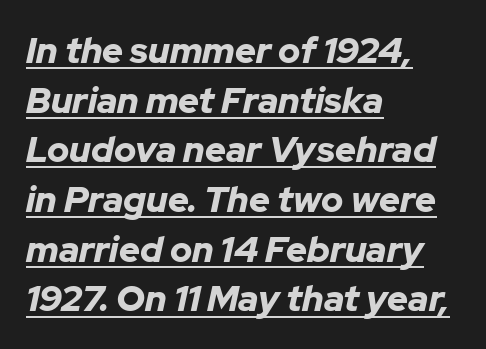
Q: Is the text bold? A: Yes.
Q: Is the text italic (slanted)? A: Yes, it leans right by about 12 degrees.
Q: Is the text underlined? A: Yes.
Q: How is the paragraph aligned? A: Left-aligned.
Q: Is the spacing between letters normal or unusually wide? A: Normal.
Q: Is the spacing between lines tight, normal or loose? A: Normal.
Q: Width (condensed, normal, or wide)? A: Normal.
Q: Stroke contrast? A: Low.
Q: x-height? A: Medium.
Q: Monospaced? A: No.
